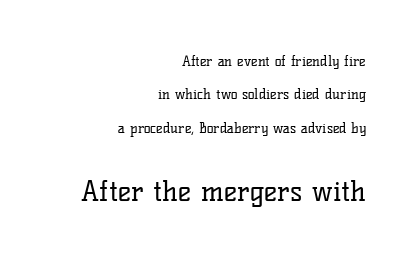
Whoever set this made the second block the dominant, larger element. If you drew a ruler down the right edge, every line would touch it. This reads as an unemphasized weight, regular at the heaviest. Default kerning and tracking; the words read as compact shapes.
